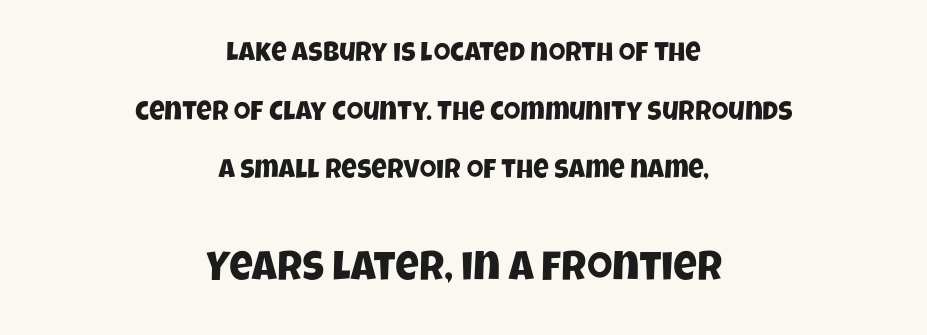
Q: Is the typeface a serif or a sans-serif typeface? A: Sans-serif.
Q: Is the text underlined? A: No.
Q: How is the paragraph aligned? A: Centered.
Q: Is the spacing between letters normal or unusually wide? A: Normal.
Q: Is the spacing between lines tight, normal or loose? A: Loose.
Q: Which block of text is set in a larger size, the first (top) or the second (bottom)? A: The second (bottom) one.
Q: Width (condensed, normal, or wide)? A: Condensed.
Q: Stroke contrast? A: Low.
Q: x-height? A: Large.
Q: Monospaced? A: No.
